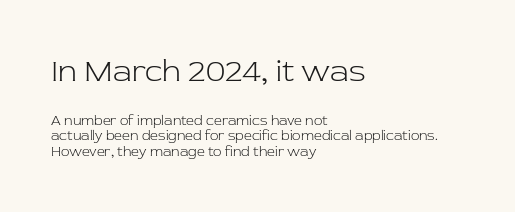
Here the glyphs are tracked normally, forming tight word shapes. Is the block centered? No — it sits flush against the left margin. In terms of letterform style, serifs are clearly present. A bare baseline throughout the passage.
